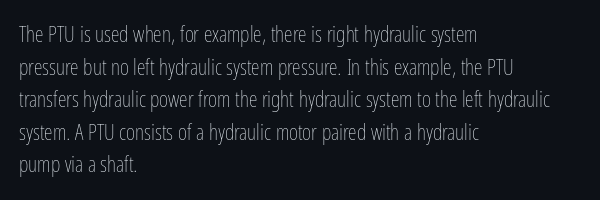
The image shows 22 px text type, upright; set left-aligned, normal line spacing (1.48x), normal letter spacing, not underlined.
